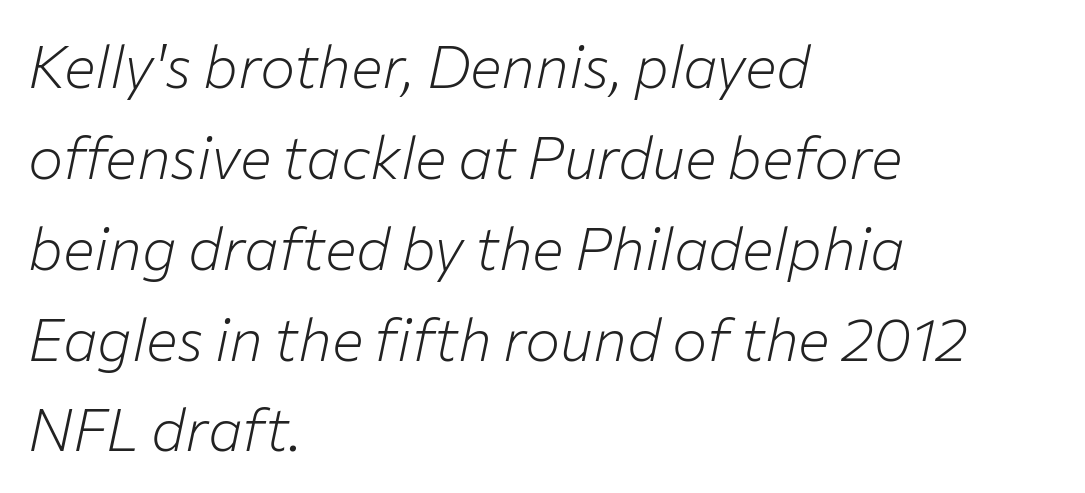
{"italic": "yes", "lean": "right", "slant_degrees": 12, "bold": "no", "weight": "light", "width": "normal", "stroke_contrast": "low", "x_height": "medium", "monospaced": "no", "underline": "no", "align": "left", "line_spacing": "normal", "line_spacing_ratio": 1.54, "letter_spacing": "normal", "letter_spacing_em": 0.0, "glyph_px": 59}
